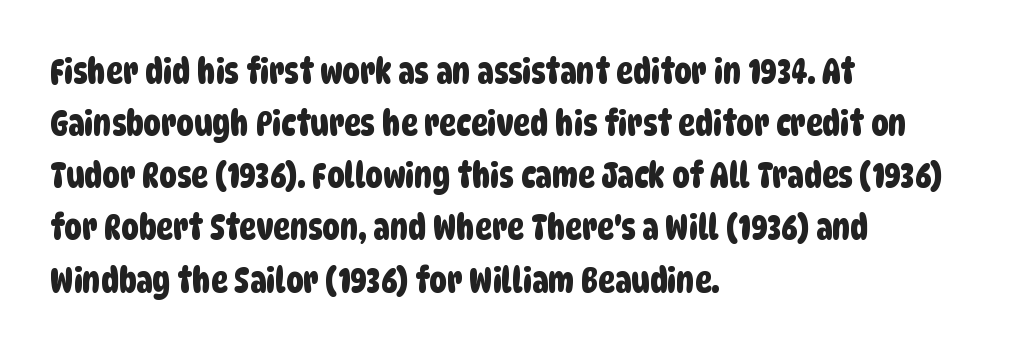
{"serif": "no", "width": "condensed", "stroke_contrast": "low", "x_height": "large", "monospaced": "no", "underline": "no", "align": "left", "line_spacing": "normal", "line_spacing_ratio": 1.49, "letter_spacing": "normal", "letter_spacing_em": 0.0, "glyph_px": 35}
